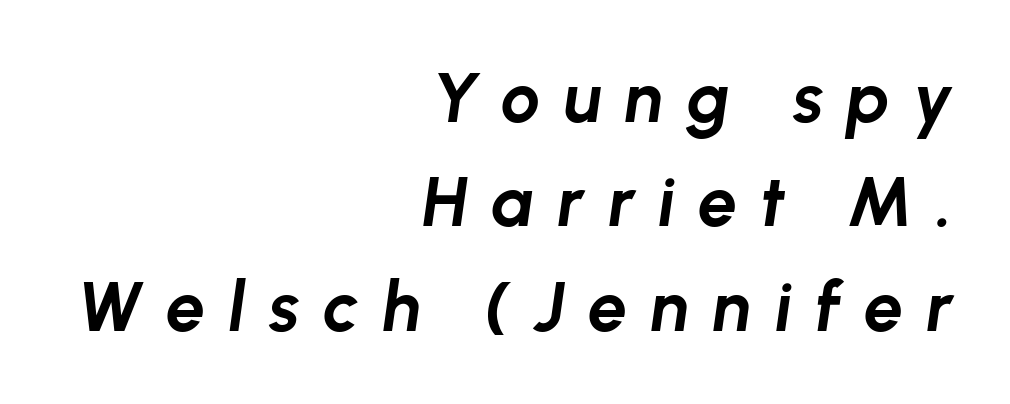
No word sits above an underline. Weight check: bold — yes, fully. You could not count columns in this text — the font is proportionally spaced. The compositor pushed each line to the right boundary.
